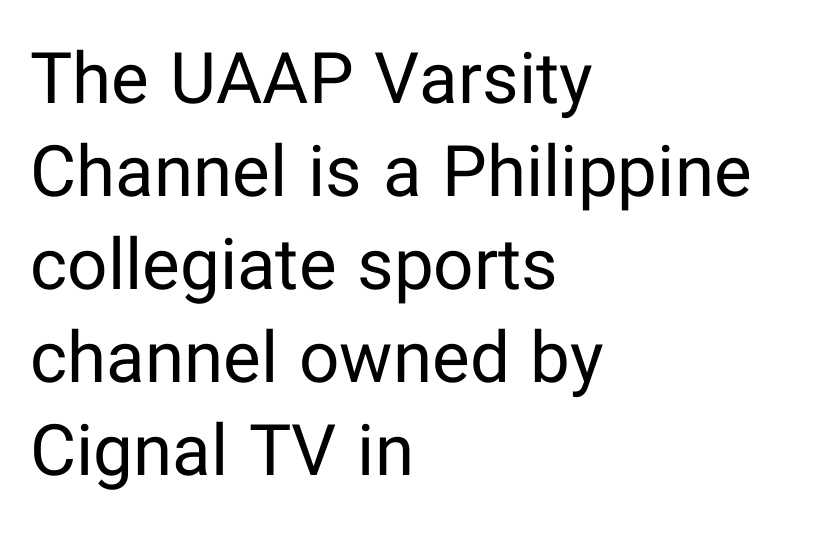
Q: Is the text bold? A: No.
Q: Is the text italic (slanted)? A: No, it is upright.
Q: Is the typeface a serif or a sans-serif typeface? A: Sans-serif.
Q: Is the text underlined? A: No.
Q: How is the paragraph aligned? A: Left-aligned.
Q: Is the spacing between letters normal or unusually wide? A: Normal.
Q: Is the spacing between lines tight, normal or loose? A: Normal.
Q: Width (condensed, normal, or wide)? A: Normal.
Q: Stroke contrast? A: Low.
Q: x-height? A: Medium.
Q: Monospaced? A: No.
